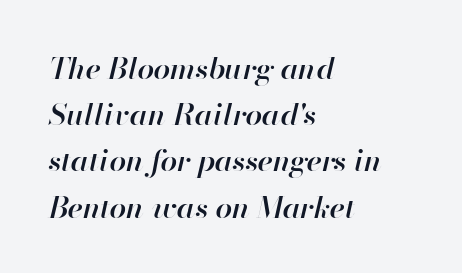
Spacing verdict: proportional, widths tailored to each character. In terms of letterspacing, this is plain default setting. The lines sit at an ordinary, default distance from one another. Firm but not heavy-handed strokes: this text is semibold.
